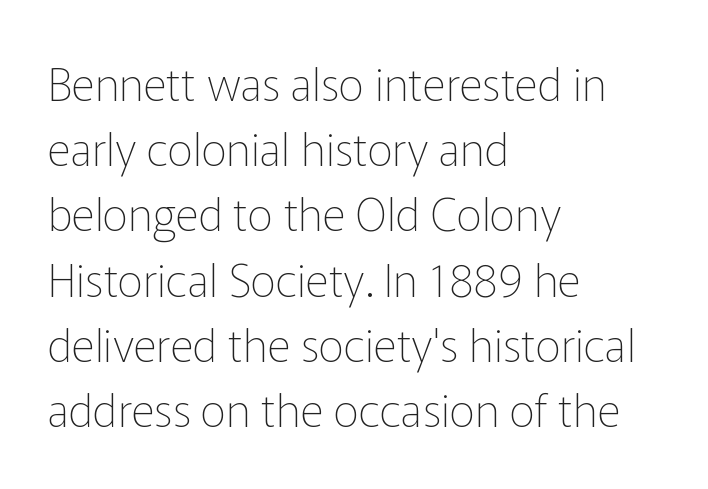
{"serif": "no", "italic": "no", "bold": "no", "weight": "thin", "width": "normal", "stroke_contrast": "low", "x_height": "medium", "monospaced": "no", "underline": "no", "align": "left", "line_spacing": "normal", "line_spacing_ratio": 1.45, "letter_spacing": "normal", "letter_spacing_em": 0.0, "glyph_px": 45}
